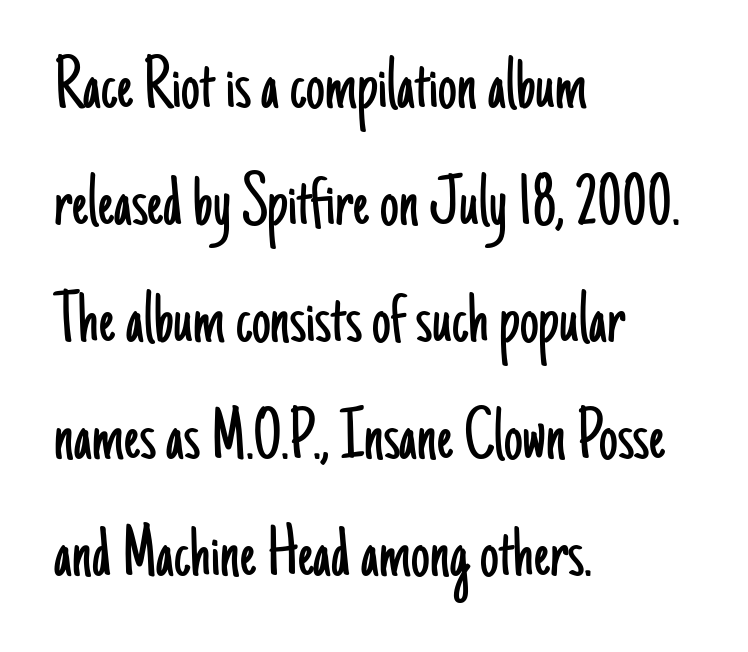
Visually the block forms a straight wall on the left and a jagged coastline on the right. Counters stay open thanks to moderate or lighter strokes. Examine the stroke ends and you'll find no serifs. The rows are spaced the way most documents space them. Characters remain perfectly vertical along every line. Type without underlining.
